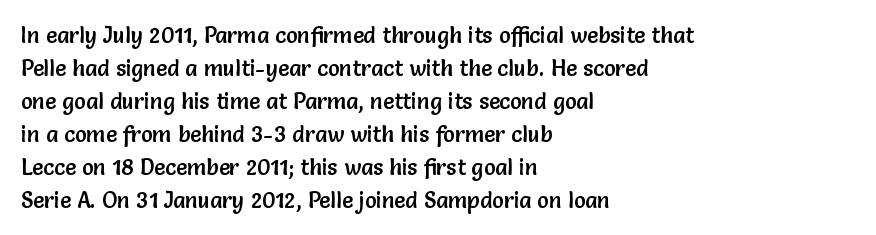
A clean baseline with only descenders dipping below it. Standard letterfit; no display-style spreading of the glyphs. Notice how descenders clear the ascenders below comfortably — that's standard leading. It's the straight-up-and-down kind of type. Does the copy run flush right? No — it runs flush left.
